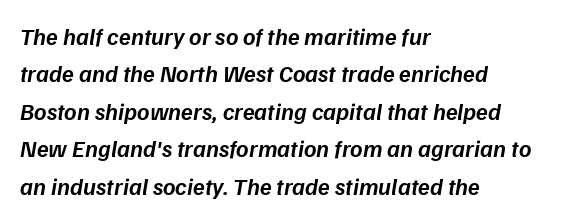
The image shows 24 px text type, italic (leaning right); set left-aligned, normal line spacing (1.56x), normal letter spacing, not underlined.
